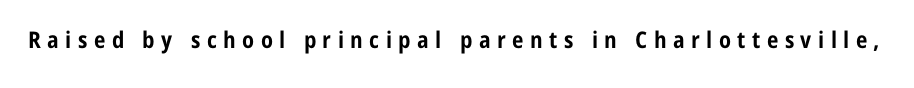
{"italic": "no", "bold": "yes", "underline": "no", "letter_spacing": "wide", "letter_spacing_em": 0.28, "glyph_px": 23}
